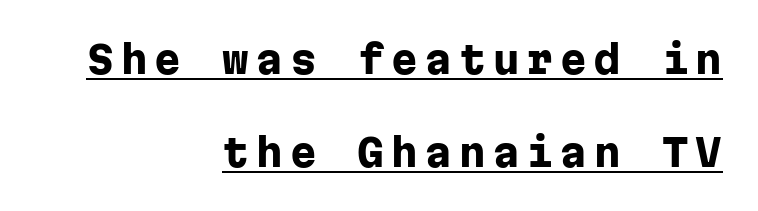
Q: Is the text bold? A: Yes.
Q: Is the text italic (slanted)? A: No, it is upright.
Q: Is the typeface a serif or a sans-serif typeface? A: Sans-serif.
Q: Is the text underlined? A: Yes.
Q: How is the paragraph aligned? A: Right-aligned.
Q: Is the spacing between lines tight, normal or loose? A: Loose.
Q: Width (condensed, normal, or wide)? A: Normal.
Q: Stroke contrast? A: Low.
Q: x-height? A: Medium.
Q: Monospaced? A: Yes.
